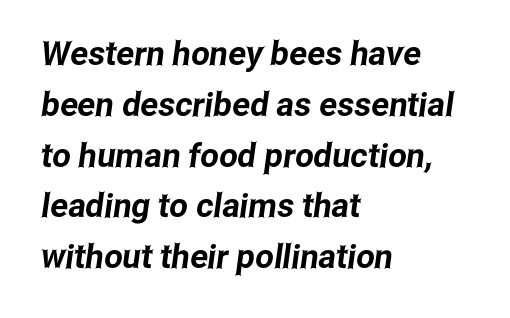
Letter spacing: default. Underlining? Definitely not there. The lines sit at an ordinary, default distance from one another. A student would call this left alignment; a typographer would say flush left, rag right. Looks like regular typesetting: each glyph gets only the width it needs. Look at the bottom of the vertical strokes: they stop flat, with no serifs.
